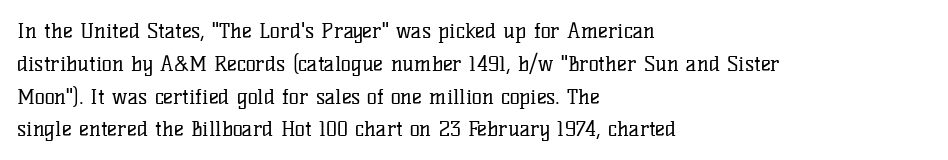
The image shows 21 px text type, upright; set left-aligned, normal line spacing (1.56x), normal letter spacing, not underlined.
